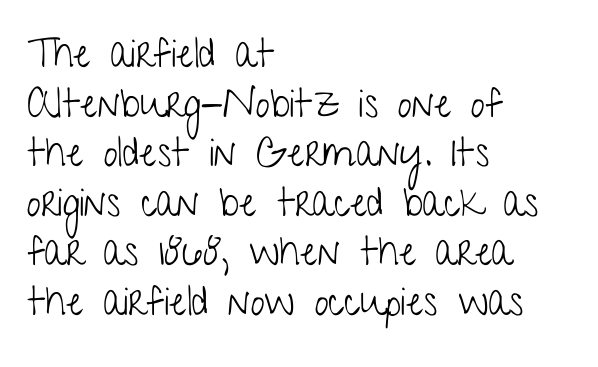
The image shows 40 px light, condensed sans-serif type, upright; set left-aligned, line spacing 1.24x, normal letter spacing, not underlined; low stroke contrast and a medium x-height.
